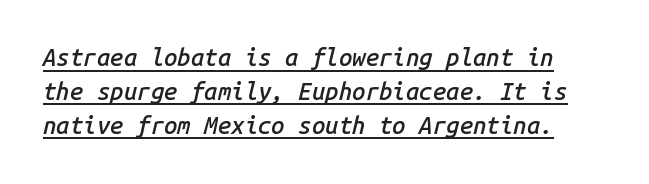
Q: Is the text bold? A: Semi-bold.
Q: Is the text italic (slanted)? A: Yes, it leans right by about 14 degrees.
Q: Is the text underlined? A: Yes.
Q: Is the spacing between letters normal or unusually wide? A: Normal.
Q: Is the spacing between lines tight, normal or loose? A: Normal.
